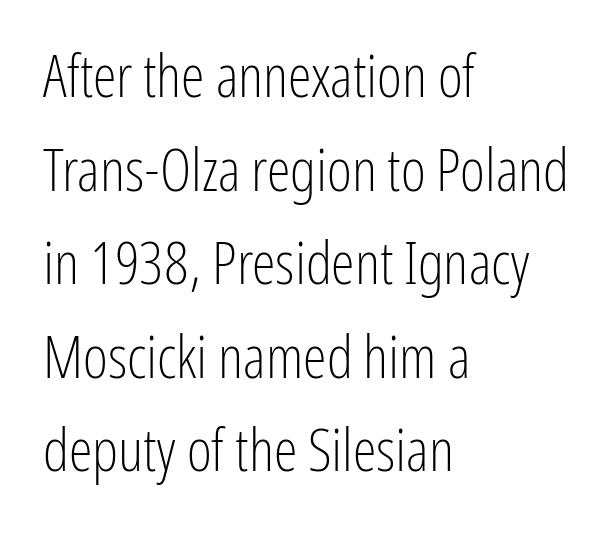
A quiet, ordinary-to-light weight characterises the typeface. The passage shown is typed in a proportional face where columns would drift. The foot of each line stays bare and open. Typographically, this falls in the sans-serif category. Between one letter and the next there's only the usual sliver of space. A student would call this left alignment; a typographer would say flush left, rag right.
